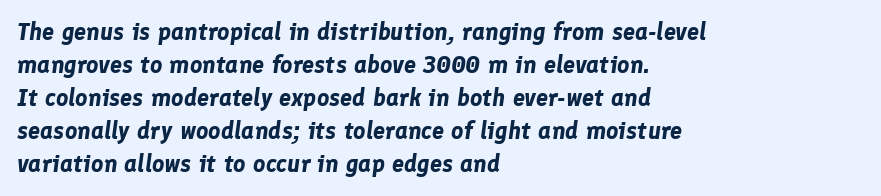
{"italic": "yes", "lean": "right", "slant_degrees": 8, "bold": "yes", "underline": "no", "align": "left", "line_spacing": "normal", "line_spacing_ratio": 1.38, "letter_spacing": "normal", "letter_spacing_em": 0.0, "glyph_px": 24}
